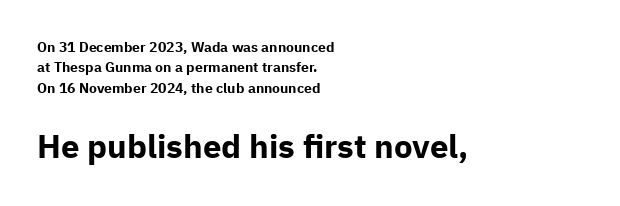
The image shows 33 px bold sans-serif type, upright; set left-aligned, normal line spacing (1.45x), normal letter spacing, not underlined; the second (bottom) block is 2.36x larger; low stroke contrast and a medium x-height.
